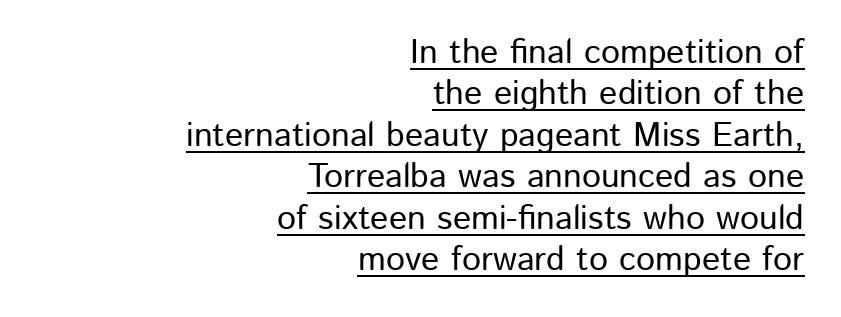
{"serif": "no", "italic": "no", "width": "normal", "stroke_contrast": "low", "x_height": "medium", "monospaced": "no", "underline": "yes", "align": "right", "line_spacing_ratio": 1.22, "letter_spacing": "normal", "letter_spacing_em": 0.0, "glyph_px": 34}
